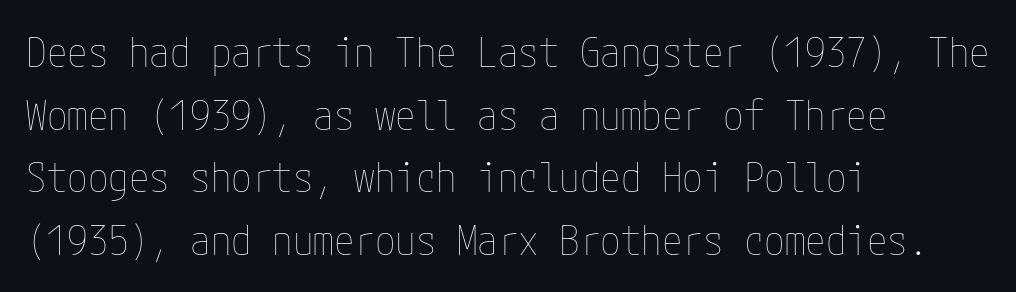
Q: Is the text bold? A: No.
Q: Is the text italic (slanted)? A: No, it is upright.
Q: Is the text underlined? A: No.
Q: How is the paragraph aligned? A: Left-aligned.
Q: Is the spacing between letters normal or unusually wide? A: Normal.
Q: Is the spacing between lines tight, normal or loose? A: Normal.
Q: Width (condensed, normal, or wide)? A: Condensed.
Q: Stroke contrast? A: Low.
Q: x-height? A: Medium.
